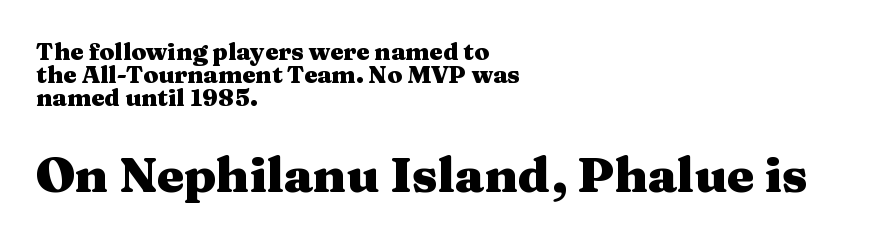
Q: Is the text bold? A: Yes.
Q: Is the text italic (slanted)? A: No, it is upright.
Q: Is the typeface a serif or a sans-serif typeface? A: Serif.
Q: Is the text underlined? A: No.
Q: How is the paragraph aligned? A: Left-aligned.
Q: Is the spacing between letters normal or unusually wide? A: Normal.
Q: Is the spacing between lines tight, normal or loose? A: Tight.
Q: Which block of text is set in a larger size, the first (top) or the second (bottom)? A: The second (bottom) one.
Q: Width (condensed, normal, or wide)? A: Wide.
Q: Stroke contrast? A: Medium.
Q: x-height? A: Medium.
Q: Monospaced? A: No.
